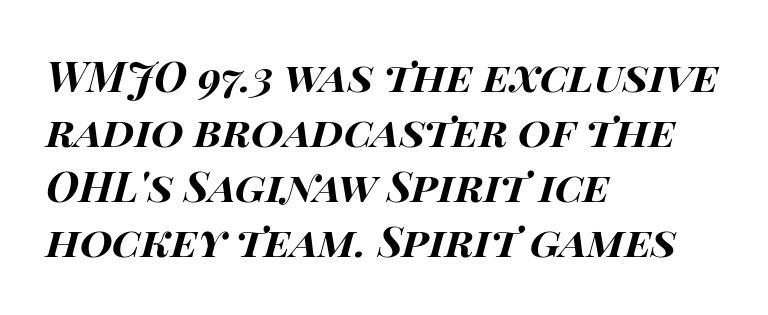
{"italic": "yes", "lean": "right", "slant_degrees": 14, "bold": "yes", "weight": "bold", "width": "wide", "stroke_contrast": "high", "x_height": "large", "monospaced": "no", "underline": "no", "align": "left", "line_spacing": "normal", "line_spacing_ratio": 1.31, "letter_spacing": "normal", "letter_spacing_em": 0.0, "glyph_px": 42}
